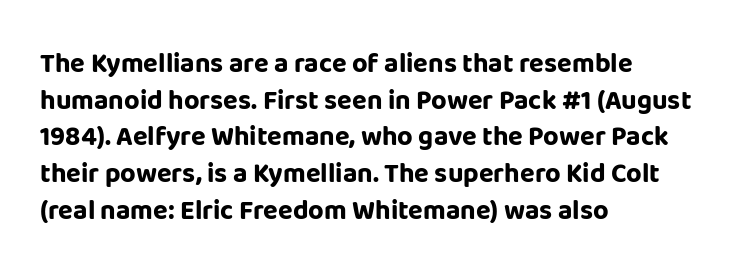
Casual observation: everything's shoved over to the left. Look at the tracking — it's just the regular setting, nothing added. The rendering uses a moderate line-height, typical for paragraphs. Decoration check: the copy has no underline. The face used here has the dense, thick strokes of a bold. The typography opts for an upright posture over an oblique one.
